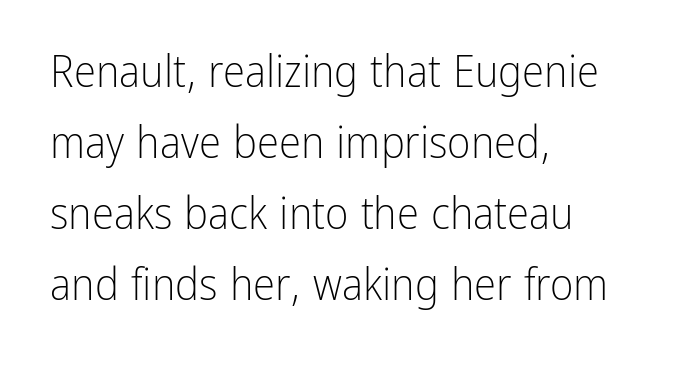
Normally led — the rows are evenly, conventionally spaced. Weight class: somewhere from thin through regular. The passage shown is typeset with a sans-serif family. Honestly, the letter spacing is just normal — you wouldn't notice it. Every character sits straight up, as roman type does.
